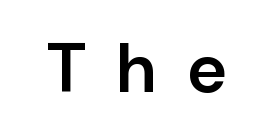
Q: Is the text bold? A: Semi-bold.
Q: Is the text italic (slanted)? A: No, it is upright.
Q: Is the typeface a serif or a sans-serif typeface? A: Sans-serif.
Q: Is the text underlined? A: No.
Q: Is the spacing between letters normal or unusually wide? A: Unusually wide.
Q: Width (condensed, normal, or wide)? A: Normal.
Q: Stroke contrast? A: Low.
Q: x-height? A: Medium.
Q: Monospaced? A: No.
